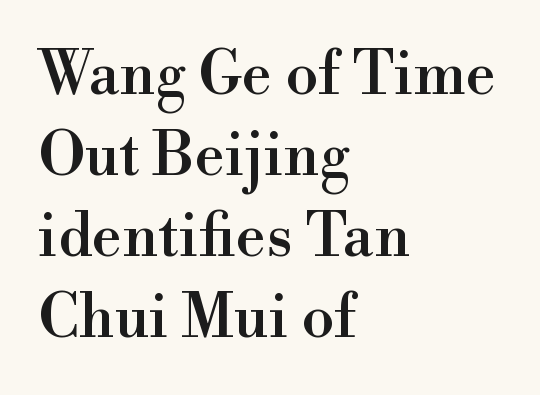
This is roman type, the default non-slanted kind. This rendering employs a face with finishing strokes, i.e., a serif. Note the varied advance widths — an 'i' is clearly narrower than an 'm'. Where is the straight margin? On the left. Line spacing here is normal.
